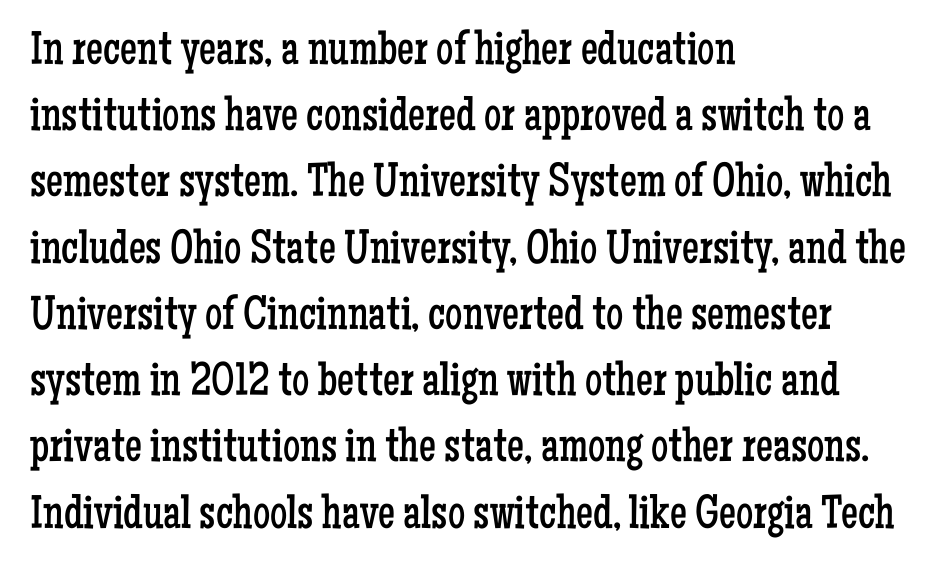
The image shows 48 px regular-weight, condensed serif type, upright; set left-aligned, normal line spacing (1.38x), normal letter spacing, not underlined; low stroke contrast and a medium x-height.
